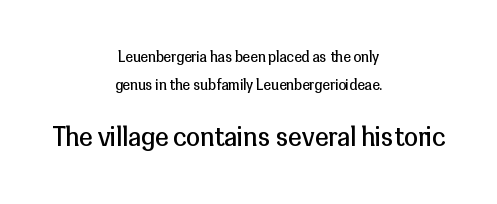
The image shows 25 px text type, upright; set centered, loose line spacing (1.99x), normal letter spacing, not underlined; the second (bottom) block is 1.79x larger.
